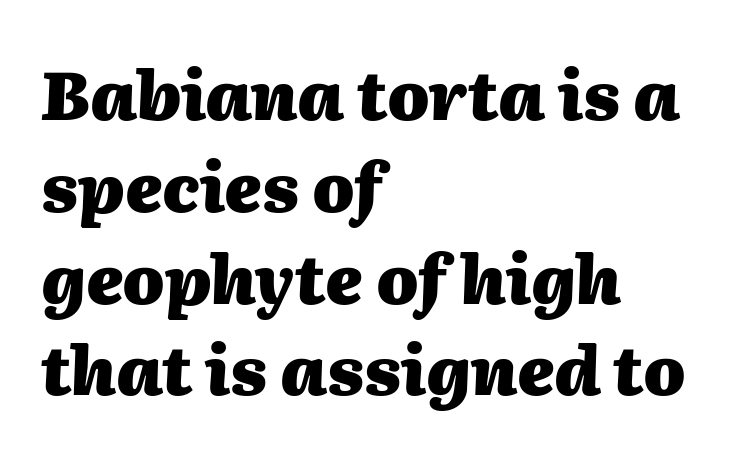
{"italic": "yes", "lean": "right", "slant_degrees": 2, "bold": "yes", "weight": "heavy", "width": "normal", "stroke_contrast": "medium", "x_height": "medium", "monospaced": "no", "underline": "no", "align": "left", "line_spacing": "normal", "line_spacing_ratio": 1.37, "letter_spacing": "normal", "letter_spacing_em": 0.0, "glyph_px": 67}
